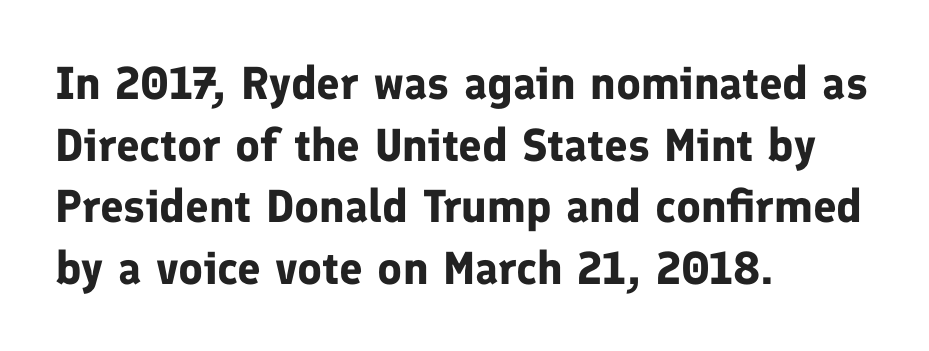
The image shows 46 px bold sans-serif type, upright; set left-aligned, normal line spacing (1.34x), normal letter spacing, not underlined; low stroke contrast and a medium x-height.
